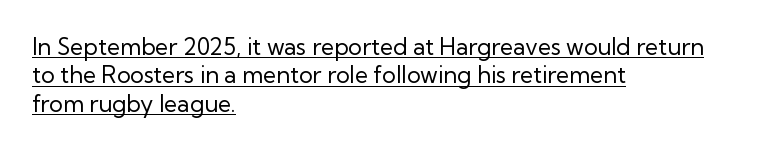
{"italic": "no", "bold": "no", "underline": "yes", "align": "left", "line_spacing_ratio": 1.23, "letter_spacing": "normal", "letter_spacing_em": 0.0, "glyph_px": 23}
